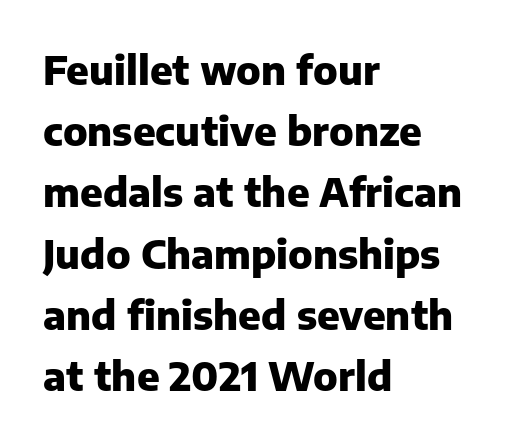
The image shows 40 px heavy sans-serif type, upright; set left-aligned, normal line spacing (1.53x), normal letter spacing, not underlined; low stroke contrast and a medium x-height.
